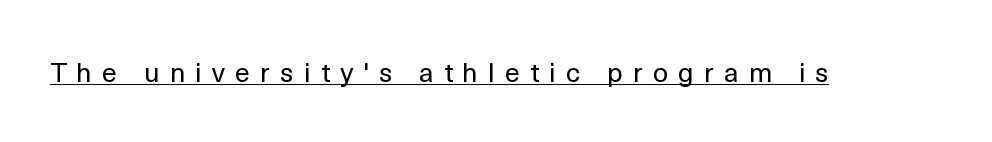
Q: Is the text bold? A: No.
Q: Is the text italic (slanted)? A: No, it is upright.
Q: Is the text underlined? A: Yes.
Q: Is the spacing between letters normal or unusually wide? A: Unusually wide.
